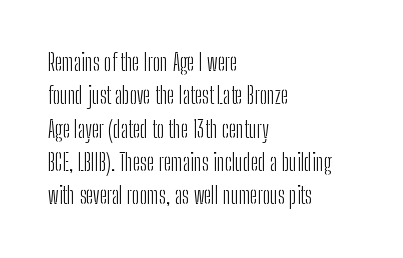
The image shows 23 px text type, upright; set left-aligned, normal line spacing (1.45x), normal letter spacing, not underlined.
